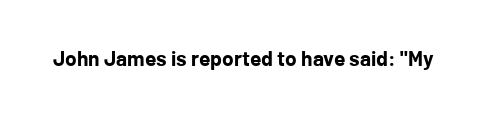
The image shows 21 px bold type, upright; set normal letter spacing, not underlined.
